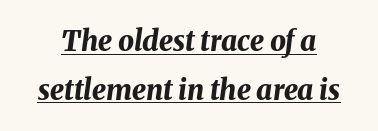
The image shows 28 px bold type, italic (leaning right); set line spacing 1.74x, normal letter spacing, underlined; medium stroke contrast and a medium x-height.
